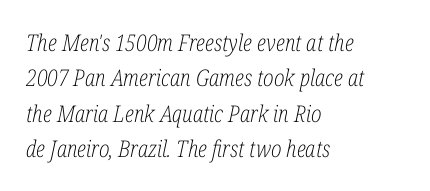
Q: Is the text bold? A: No.
Q: Is the text italic (slanted)? A: Yes, it leans right by about 12 degrees.
Q: Is the text underlined? A: No.
Q: How is the paragraph aligned? A: Left-aligned.
Q: Is the spacing between letters normal or unusually wide? A: Normal.
Q: Is the spacing between lines tight, normal or loose? A: Normal.
